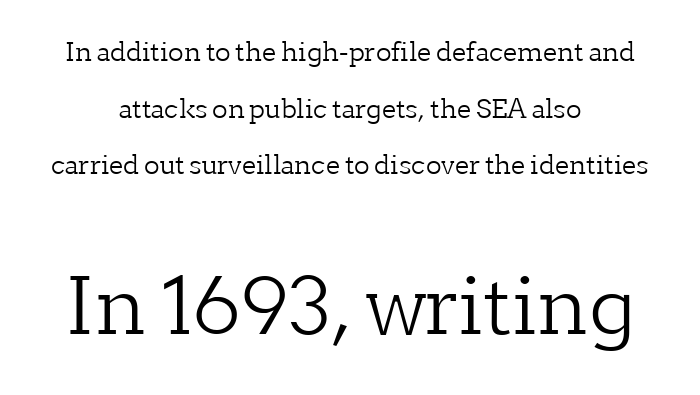
The image shows 78 px light serif type, upright; set centered, loose line spacing (2.18x), normal letter spacing, not underlined; the second (bottom) block is 3.0x larger; low stroke contrast and a medium x-height.
